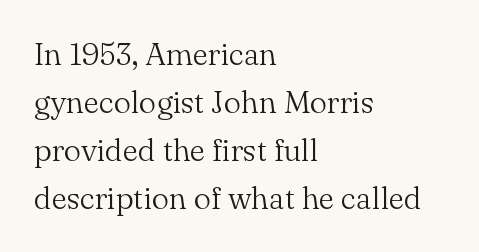
The image shows 31 px light serif type, upright; set left-aligned, normal line spacing (1.55x), normal letter spacing, not underlined; medium stroke contrast and a small x-height.
